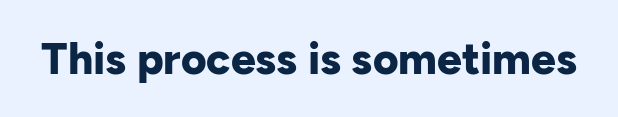
The tracking reads as untouched default to a designer's eye. Only glyphs here, with clear space below each row. The font's upright variant was chosen for this text. Compared with an ordinary text face, these strokes are far heavier — a full bold.
